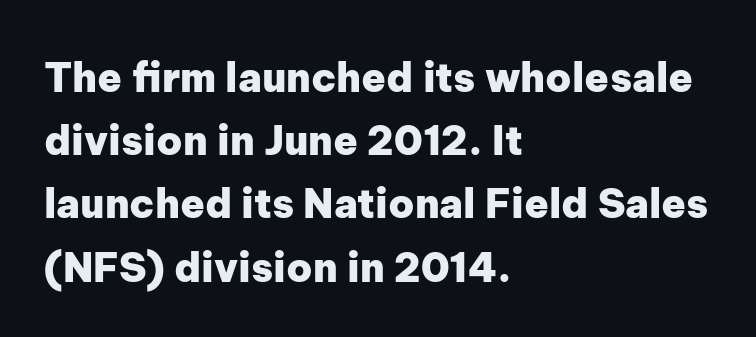
The image shows 40 px heavy sans-serif type, upright; set left-aligned, normal line spacing (1.58x), normal letter spacing, not underlined; low stroke contrast and a medium x-height.
